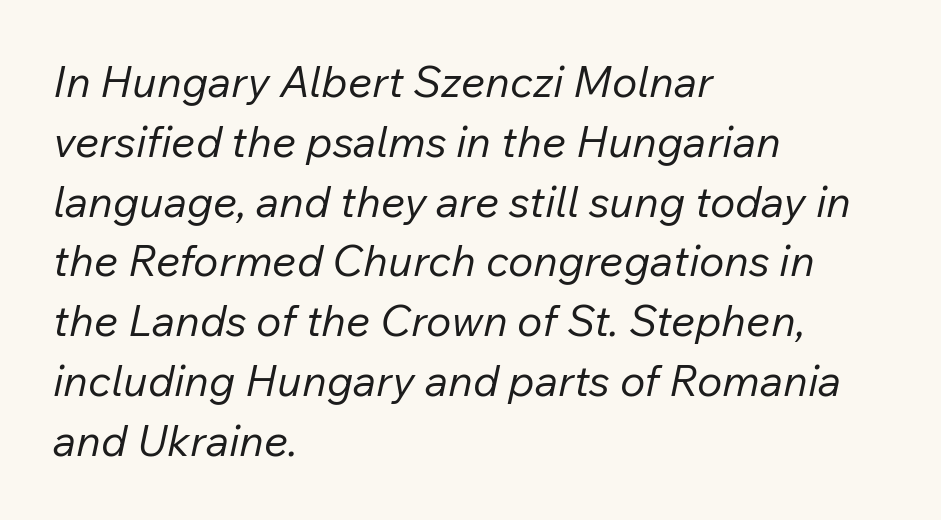
The face used here is rendered with its standard letterfit. Heft: none added — not bold. The rendering applies a slant to the glyphs. All the whitespace from short lines collects on the right. These lines are rendered in a variable-pitch font.
